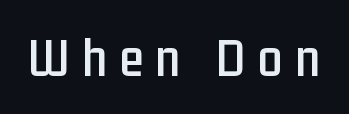
The image shows 55 px condensed sans-serif type, upright; set unusually wide letter spacing (+0.22 em), not underlined; low stroke contrast and a medium x-height.
